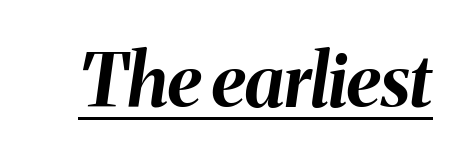
It's the slanting kind of type. The glyphs have the mass of a bold cut. This sample carries an underscore along the baseline area. Looks like regular typesetting: each glyph gets only the width it needs.
